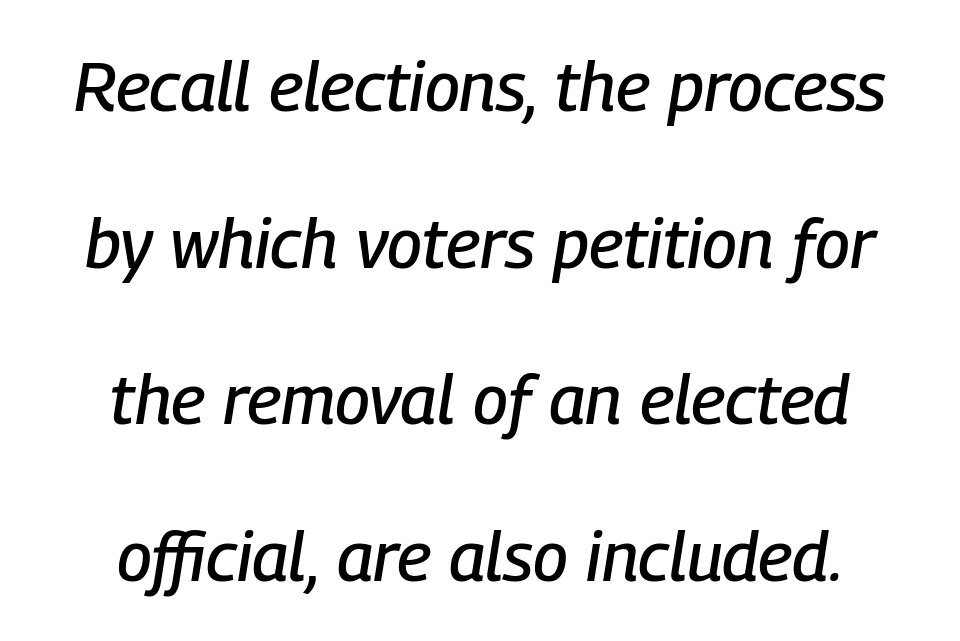
Honestly, there is no underline to notice here at all. Does extra space separate the letters? No, they use regular spacing. Regarding leading, the lines here are spaced well apart. The rag falls on both sides of this text block equally. Looks like regular typesetting: each glyph gets only the width it needs.
